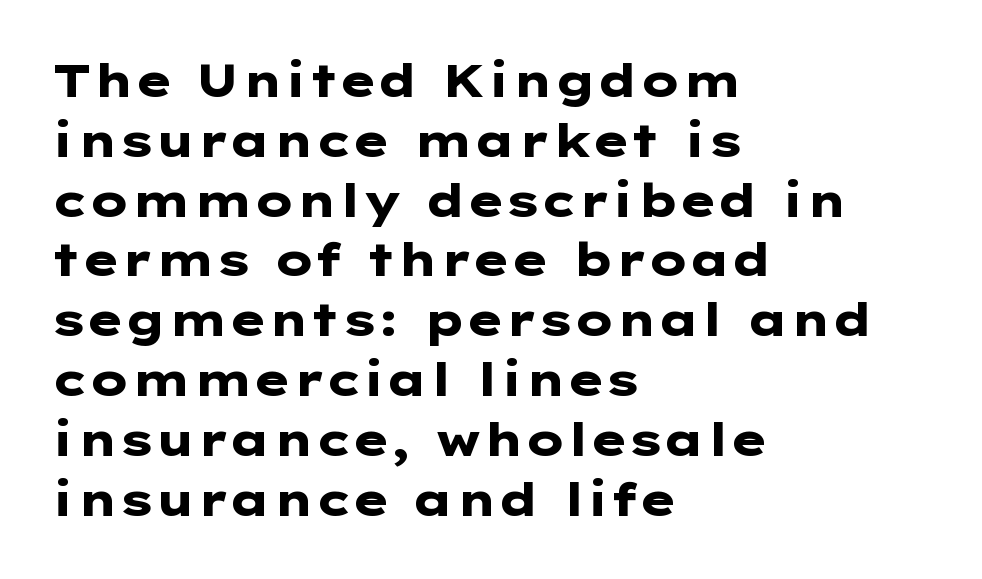
Is this a sans? Yes — the strokes have no serifs. Reading down the column, the eye jumps a familiar distance to each next line. Students, this is bold: see how much ink each stroke carries. The letters sit at their default tracking, neither squeezed nor spread. Rule under the text: the space is simply empty. Ascenders rise straight up at ninety degrees.
